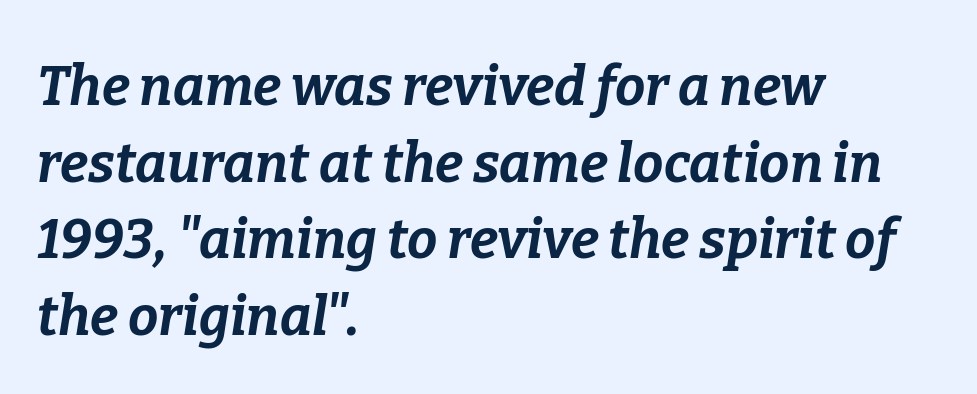
Horizontally, the lines are justified to the leading edge only. The letters advance in unequal steps, a hallmark of proportional type. How heavy is the stroke? Heavy — this is a bold. The leading is moderate, giving the passage an even texture. Anything drawn beneath the words? Only blank space.
